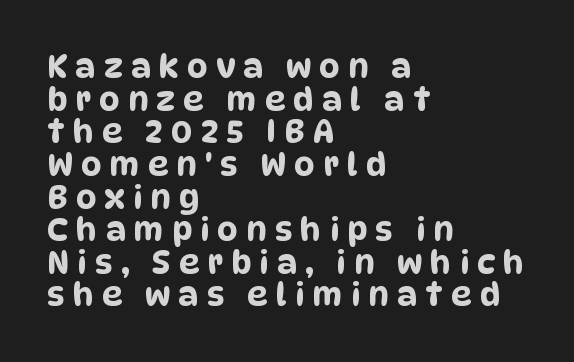
Q: Is the typeface a serif or a sans-serif typeface? A: Sans-serif.
Q: Is the text underlined? A: No.
Q: How is the paragraph aligned? A: Left-aligned.
Q: Is the spacing between letters normal or unusually wide? A: Unusually wide.
Q: Is the spacing between lines tight, normal or loose? A: Tight.
Q: Width (condensed, normal, or wide)? A: Condensed.
Q: Stroke contrast? A: Low.
Q: x-height? A: Large.
Q: Monospaced? A: No.
